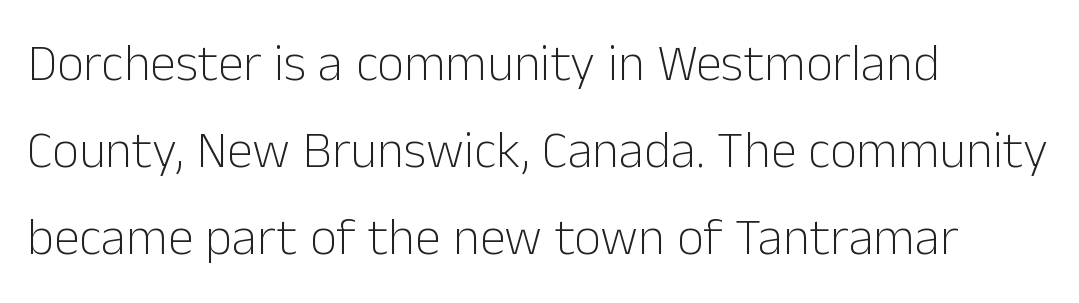
I'd call this a sans setting — the letters go barefoot. The face used here is proportionally spaced, like ordinary book or web type. Does extra space separate the letters? No, they use regular spacing. The weight would be labelled regular, book, light, or lighter still. These lines were composed using upright roman letters. Check the space under the baseline: it is left empty.
